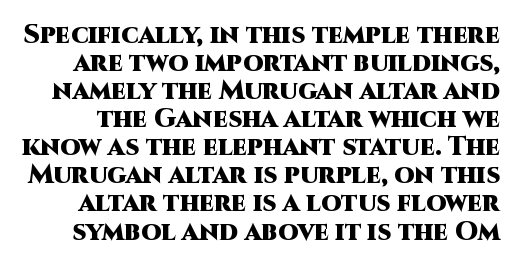
{"italic": "no", "bold": "yes", "underline": "no", "line_spacing": "tight", "line_spacing_ratio": 1.08, "letter_spacing": "normal", "letter_spacing_em": 0.0, "glyph_px": 26}
